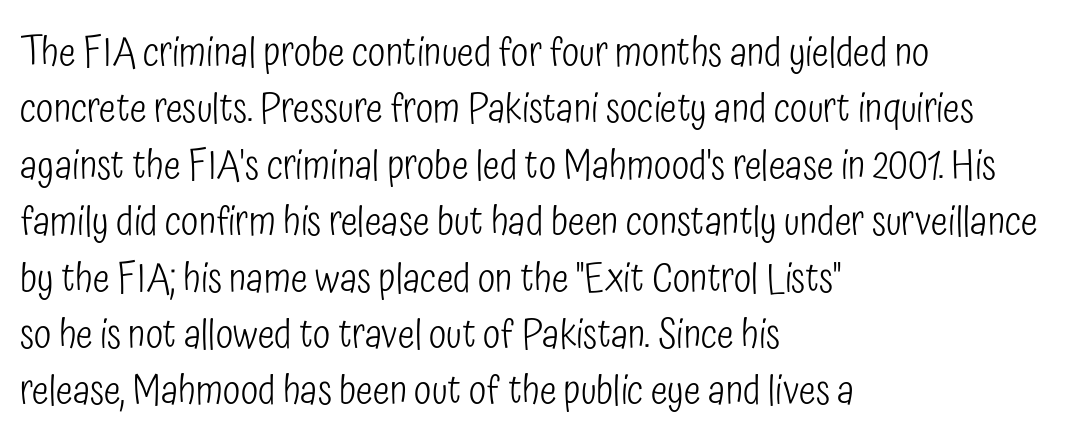
Is the letter spacing exaggerated? No — it looks like the ordinary default. Every row of glyphs begins at an identical x-position on the left. The characters are drawn with everyday or finer stroke widths. Designer's note — italics off, roman on.
